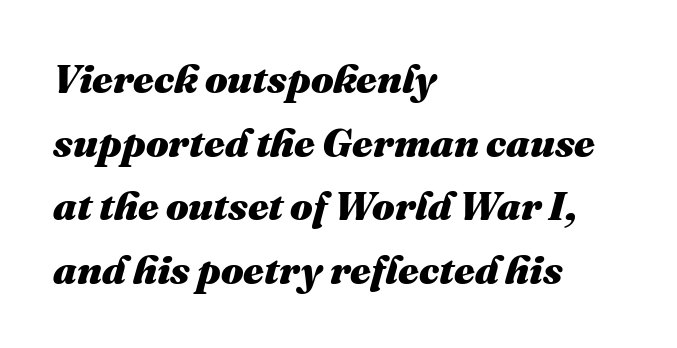
Posture: slanted. This sample is left-justified, so line endings fall wherever the words run out. Observe the ordinary spacing: letters are neighbours, not strangers. Each letter keeps its own natural width here, so spacing adapts to shape.
